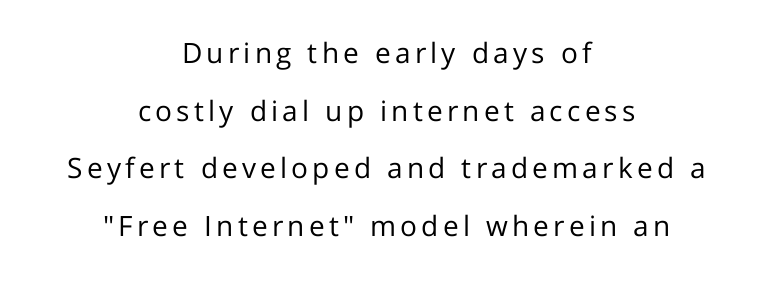
{"serif": "no", "italic": "no", "bold": "no", "weight": "regular", "width": "normal", "stroke_contrast": "low", "x_height": "medium", "monospaced": "no", "underline": "no", "align": "center", "line_spacing": "loose", "line_spacing_ratio": 2.06, "glyph_px": 28}
